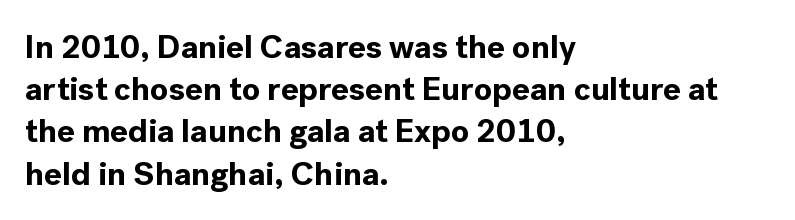
The image shows 33 px bold sans-serif type, upright; set left-aligned, normal line spacing (1.28x), normal letter spacing, not underlined; a medium x-height.
